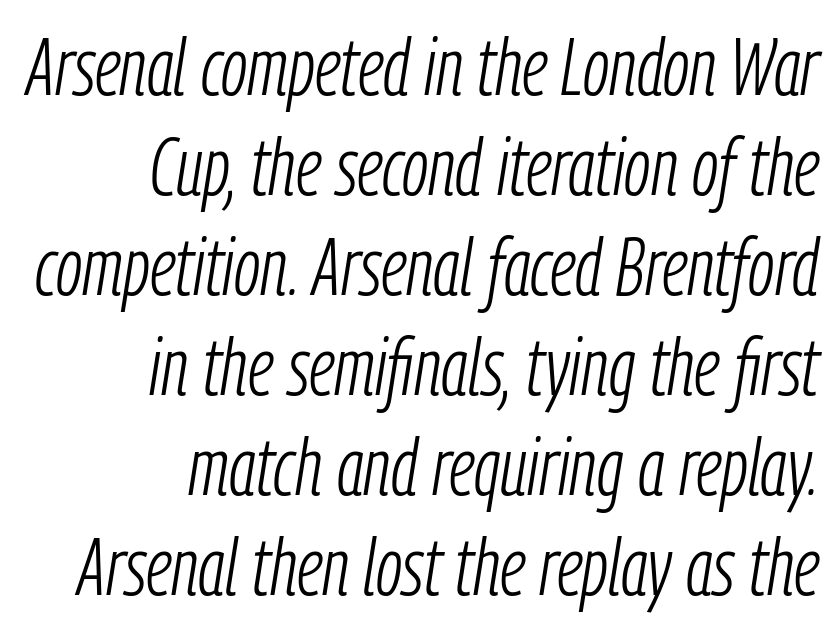
The typography opts for an oblique posture over an upright one. Tracking here is standard; glyphs follow each other at the usual distance. A normal amount of white space separates one row of letters from the next. Leftover space on each line is placed entirely before the opening word. Summary of weight: not heavy and not bold. Think of a printed novel: that variable character pitch is what you see here.
